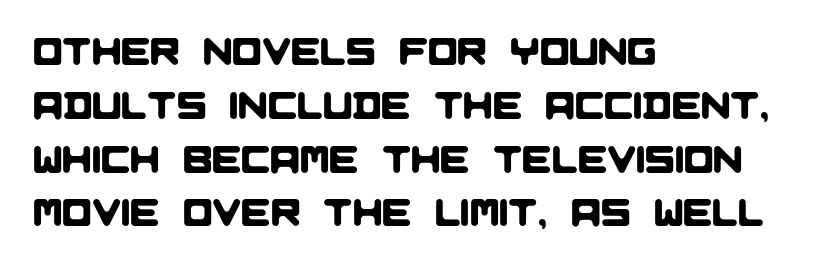
Q: Is the typeface a serif or a sans-serif typeface? A: Sans-serif.
Q: Is the text underlined? A: No.
Q: How is the paragraph aligned? A: Left-aligned.
Q: Is the spacing between letters normal or unusually wide? A: Normal.
Q: Is the spacing between lines tight, normal or loose? A: Normal.
Q: Width (condensed, normal, or wide)? A: Normal.
Q: Stroke contrast? A: Low.
Q: x-height? A: Large.
Q: Monospaced? A: No.
